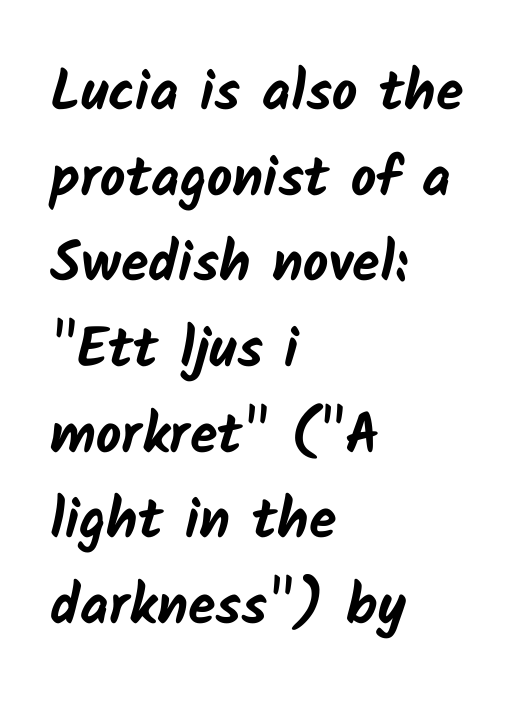
{"serif": "no", "bold": "yes", "weight": "bold", "width": "normal", "stroke_contrast": "low", "x_height": "medium", "monospaced": "no", "underline": "no", "align": "left", "line_spacing": "normal", "line_spacing_ratio": 1.53, "letter_spacing": "normal", "letter_spacing_em": 0.0, "glyph_px": 56}
